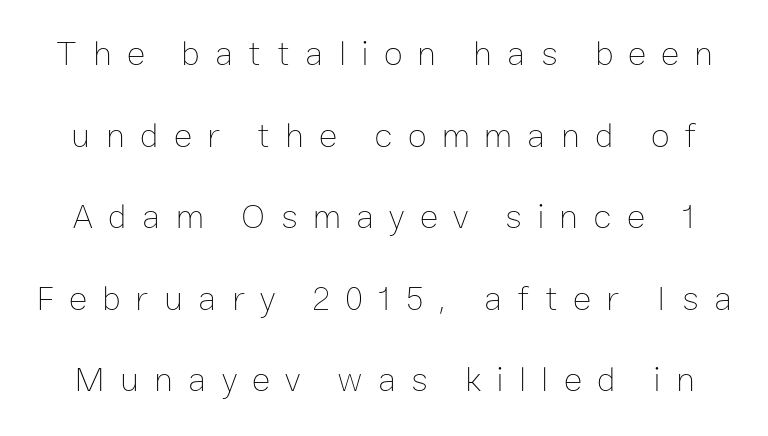
The image shows 35 px thin type, upright; set loose line spacing (2.33x), unusually wide letter spacing (+0.43 em), not underlined; low stroke contrast and a medium x-height.
